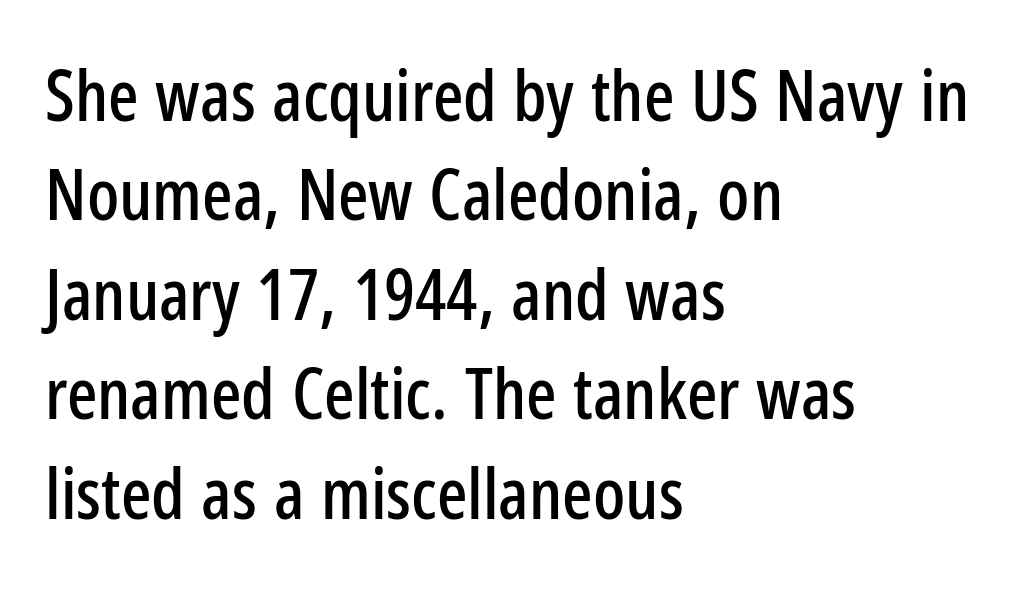
{"serif": "no", "italic": "no", "width": "condensed", "stroke_contrast": "low", "x_height": "medium", "monospaced": "no", "underline": "no", "align": "left", "line_spacing": "normal", "line_spacing_ratio": 1.4, "letter_spacing": "normal", "letter_spacing_em": 0.0, "glyph_px": 71}
